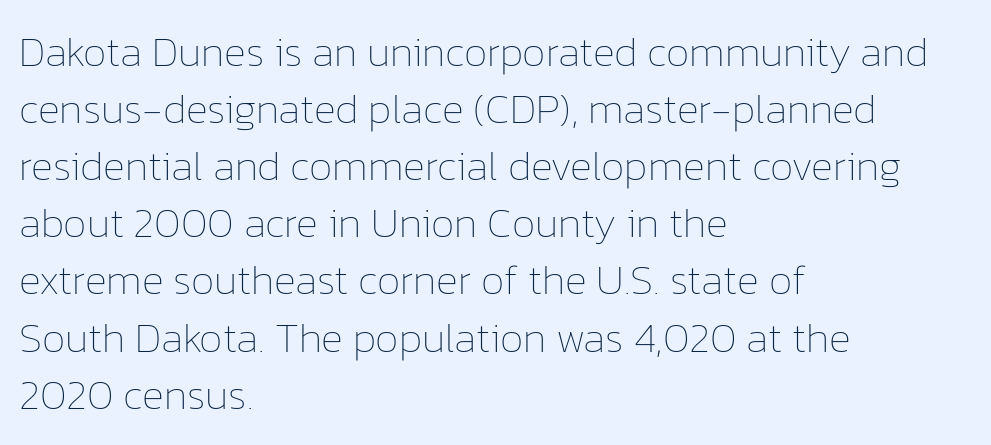
Q: Is the text bold? A: No.
Q: Is the text italic (slanted)? A: No, it is upright.
Q: Is the text underlined? A: No.
Q: How is the paragraph aligned? A: Left-aligned.
Q: Is the spacing between letters normal or unusually wide? A: Normal.
Q: Is the spacing between lines tight, normal or loose? A: Normal.
Q: Width (condensed, normal, or wide)? A: Normal.
Q: Stroke contrast? A: Low.
Q: x-height? A: Medium.
Q: Monospaced? A: No.
